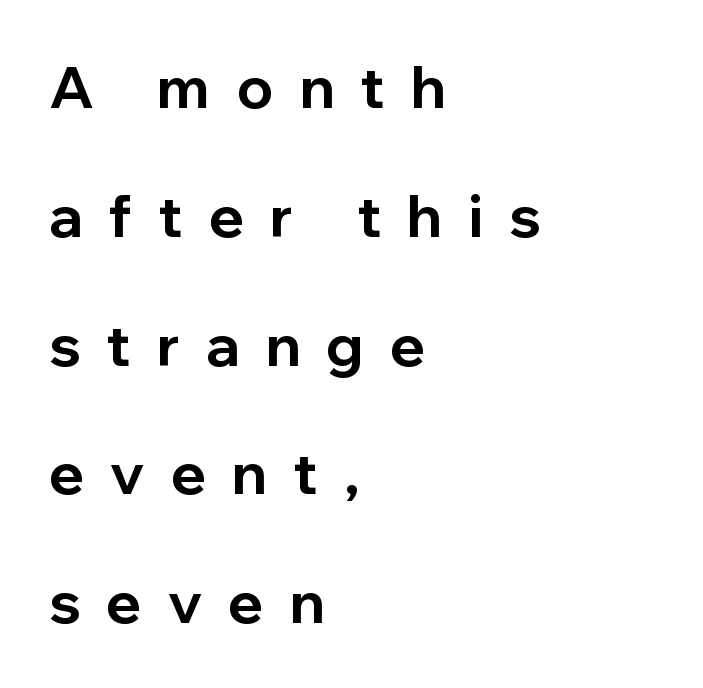
Q: Is the text bold? A: Yes.
Q: Is the text italic (slanted)? A: No, it is upright.
Q: Is the typeface a serif or a sans-serif typeface? A: Sans-serif.
Q: Is the text underlined? A: No.
Q: How is the paragraph aligned? A: Left-aligned.
Q: Is the spacing between letters normal or unusually wide? A: Unusually wide.
Q: Is the spacing between lines tight, normal or loose? A: Loose.
Q: Width (condensed, normal, or wide)? A: Normal.
Q: Stroke contrast? A: Low.
Q: x-height? A: Medium.
Q: Monospaced? A: No.
